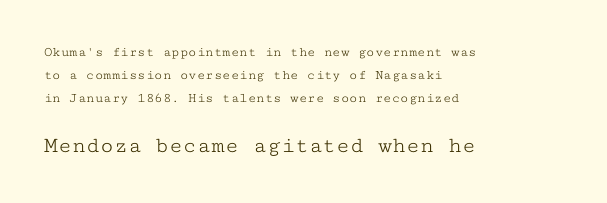
Each line starts at the same left margin while the right side varies. Each stroke keeps to a modest, everyday thickness or less. Quick note: underline off. Reading top to bottom, the characters get bigger at the block break.
